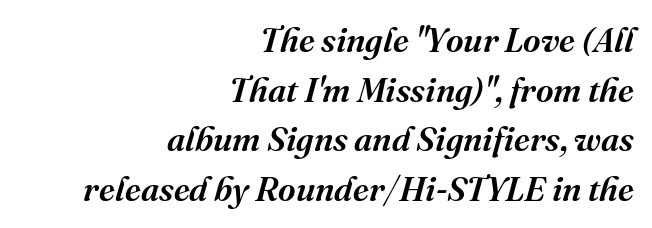
Do the characters align in a grid? No, the font is proportional. Nothing unusual about the tracking: characters are spaced as the font intends. Any mark beneath the type? The region is blank. The face used here is a semibold: visibly heavier than regular, lighter than bold.
